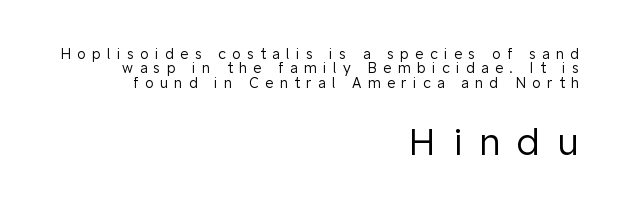
{"serif": "no", "italic": "no", "bold": "no", "weight": "regular", "width": "normal", "stroke_contrast": "low", "x_height": "medium", "monospaced": "no", "underline": "no", "align": "right", "line_spacing": "tight", "line_spacing_ratio": 1.03, "letter_spacing": "wide", "letter_spacing_em": 0.46, "larger_block": "second", "size_ratio": 2.64, "glyph_px": 37}
